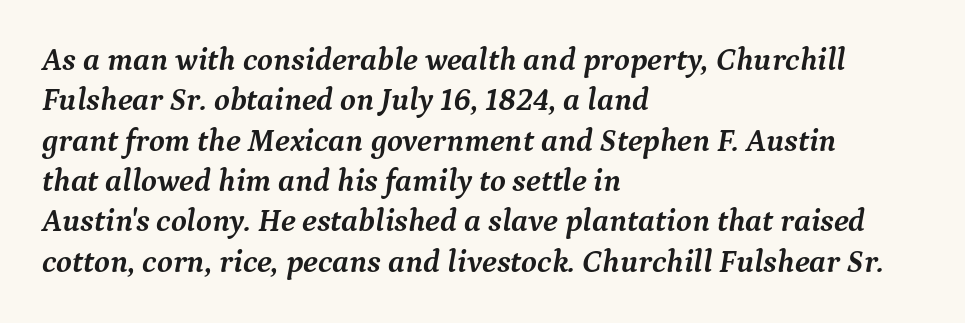
Q: Is the text bold? A: Yes.
Q: Is the text italic (slanted)? A: Yes, it leans right by about 9 degrees.
Q: Is the typeface a serif or a sans-serif typeface? A: Serif.
Q: Is the text underlined? A: No.
Q: How is the paragraph aligned? A: Left-aligned.
Q: Is the spacing between letters normal or unusually wide? A: Normal.
Q: Is the spacing between lines tight, normal or loose? A: Normal.
Q: Width (condensed, normal, or wide)? A: Normal.
Q: Stroke contrast? A: Medium.
Q: x-height? A: Medium.
Q: Monospaced? A: No.
